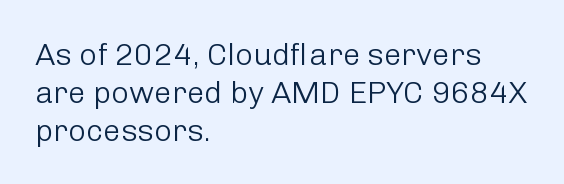
Q: Is the text bold? A: No.
Q: Is the text italic (slanted)? A: No, it is upright.
Q: Is the typeface a serif or a sans-serif typeface? A: Sans-serif.
Q: Is the text underlined? A: No.
Q: How is the paragraph aligned? A: Left-aligned.
Q: Is the spacing between letters normal or unusually wide? A: Normal.
Q: Width (condensed, normal, or wide)? A: Normal.
Q: Stroke contrast? A: Low.
Q: x-height? A: Medium.
Q: Monospaced? A: No.
